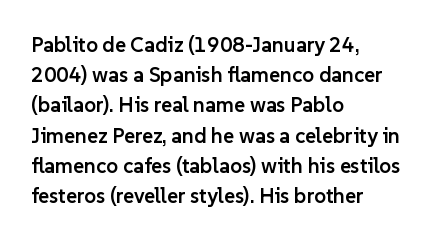
{"italic": "no", "bold": "semi", "underline": "no", "align": "left", "line_spacing": "normal", "line_spacing_ratio": 1.44, "letter_spacing": "normal", "letter_spacing_em": 0.0, "glyph_px": 21}
